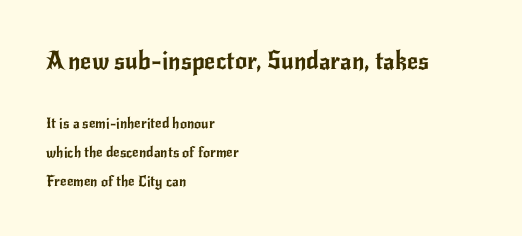
{"italic": "no", "underline": "no", "align": "left", "line_spacing": "loose", "line_spacing_ratio": 2.05, "letter_spacing": "normal", "letter_spacing_em": 0.0, "larger_block": "first", "size_ratio": 1.71, "glyph_px": 24}
